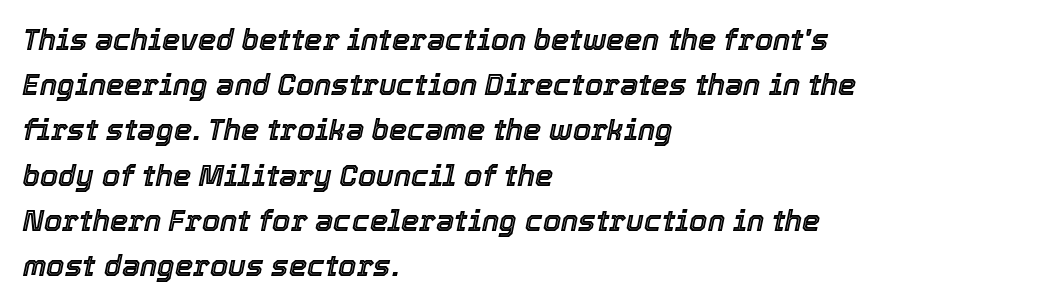
{"italic": "yes", "lean": "right", "slant_degrees": 12, "width": "normal", "x_height": "medium", "monospaced": "no", "underline": "no", "align": "left", "line_spacing": "normal", "line_spacing_ratio": 1.56, "letter_spacing": "normal", "letter_spacing_em": 0.0, "glyph_px": 29}
